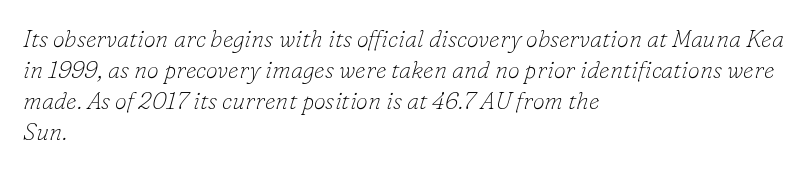
The image shows 24 px text type, italic (leaning right); set left-aligned, normal line spacing (1.29x), normal letter spacing, not underlined.
